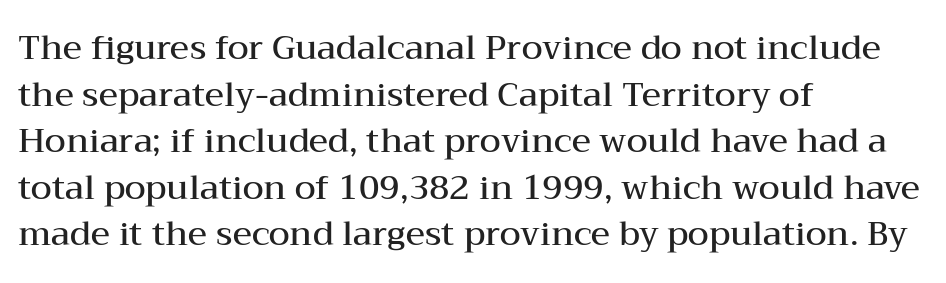
The image shows 34 px semibold, wide serif type, upright; set left-aligned, normal line spacing (1.37x), normal letter spacing, not underlined; medium stroke contrast and a medium x-height.
